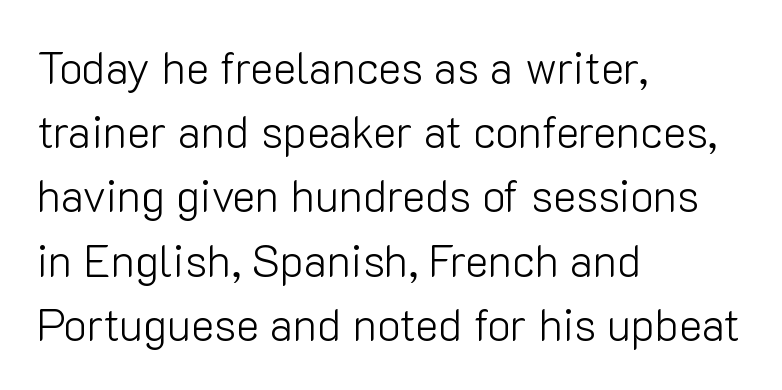
{"serif": "no", "italic": "no", "bold": "no", "weight": "light", "width": "normal", "stroke_contrast": "low", "x_height": "medium", "monospaced": "no", "underline": "no", "align": "left", "line_spacing": "normal", "line_spacing_ratio": 1.46, "letter_spacing": "normal", "letter_spacing_em": 0.0, "glyph_px": 44}
